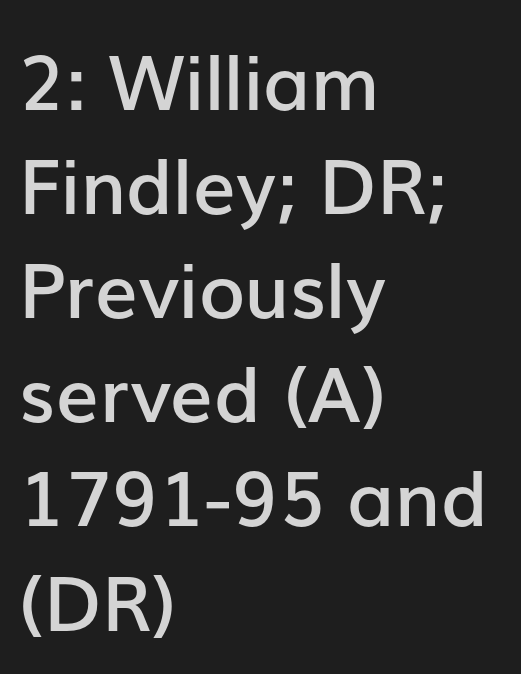
{"serif": "no", "italic": "no", "bold": "semi", "weight": "semibold", "width": "normal", "stroke_contrast": "low", "x_height": "medium", "monospaced": "no", "underline": "no", "align": "left", "line_spacing": "normal", "line_spacing_ratio": 1.37, "letter_spacing": "normal", "letter_spacing_em": 0.0, "glyph_px": 76}
